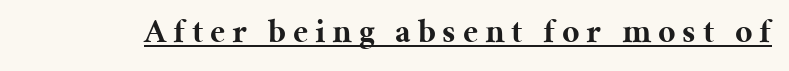
Beneath each row of characters lies a ruled line. Serif or sans? Serif — the stroke terminals have little feet. The face used here is proportionally spaced, like ordinary book or web type. The rendering inserts visible extra space after every character. The letters are bold, with thick, heavy strokes. Notice how the stems are strictly vertical — no italics here.
